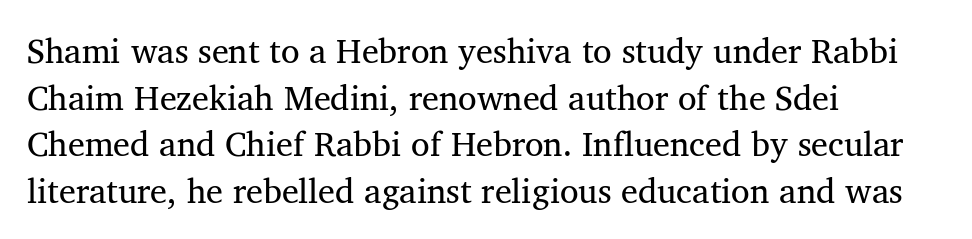
Q: Is the text bold? A: No.
Q: Is the typeface a serif or a sans-serif typeface? A: Serif.
Q: Is the text underlined? A: No.
Q: How is the paragraph aligned? A: Left-aligned.
Q: Is the spacing between letters normal or unusually wide? A: Normal.
Q: Is the spacing between lines tight, normal or loose? A: Normal.
Q: Width (condensed, normal, or wide)? A: Normal.
Q: Stroke contrast? A: Medium.
Q: x-height? A: Medium.
Q: Monospaced? A: No.
